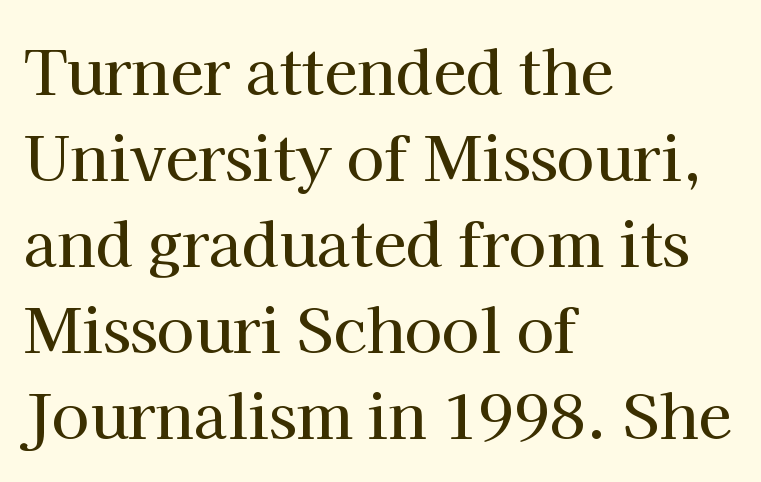
The image shows 61 px serif type, upright; set left-aligned, normal line spacing (1.41x), normal letter spacing, not underlined; high stroke contrast and a medium x-height.
